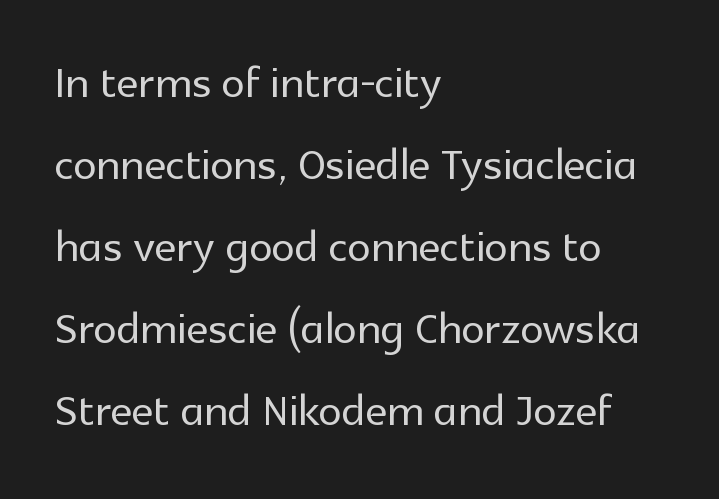
{"serif": "no", "italic": "no", "width": "normal", "x_height": "medium", "monospaced": "no", "underline": "no", "align": "left", "line_spacing": "normal", "line_spacing_ratio": 1.39, "letter_spacing": "normal", "letter_spacing_em": 0.0, "glyph_px": 59}
